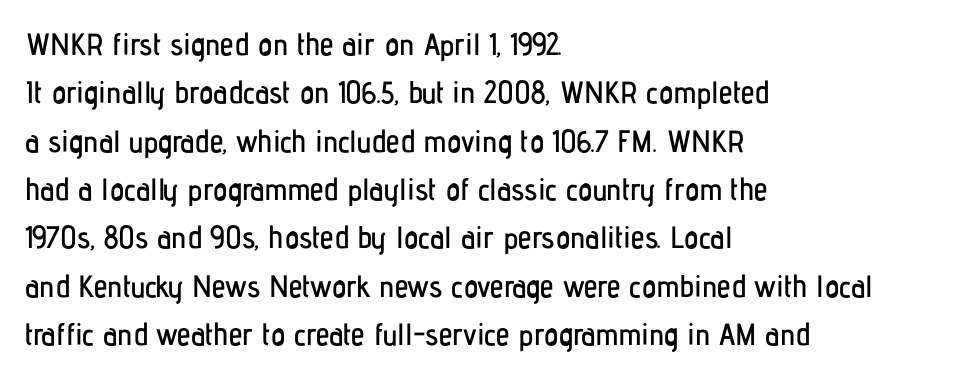
No extra tracking has been applied to these lines. Each letter keeps its own natural width here, so spacing adapts to shape. A normal amount of white space separates one row of letters from the next. The typesetter chose a ragged-right arrangement here. A typesetter would mark this as roman, not italic.
